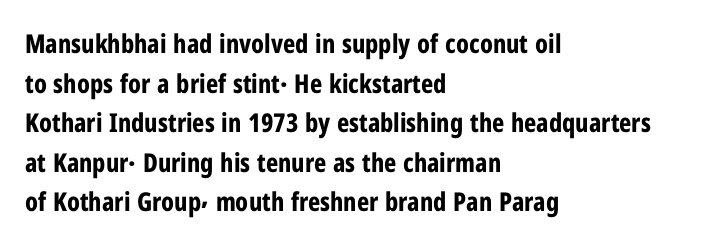
The image shows 26 px bold type, upright; set left-aligned, normal line spacing (1.52x), normal letter spacing, not underlined.
